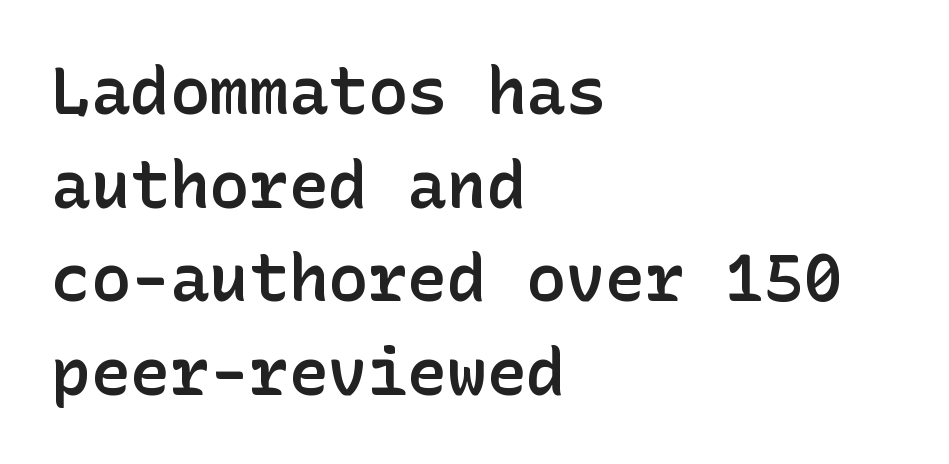
{"serif": "no", "italic": "no", "bold": "semi", "weight": "semibold", "width": "normal", "stroke_contrast": "low", "x_height": "medium", "underline": "no", "align": "left", "line_spacing": "normal", "line_spacing_ratio": 1.42, "letter_spacing": "normal", "letter_spacing_em": 0.0, "glyph_px": 66}
